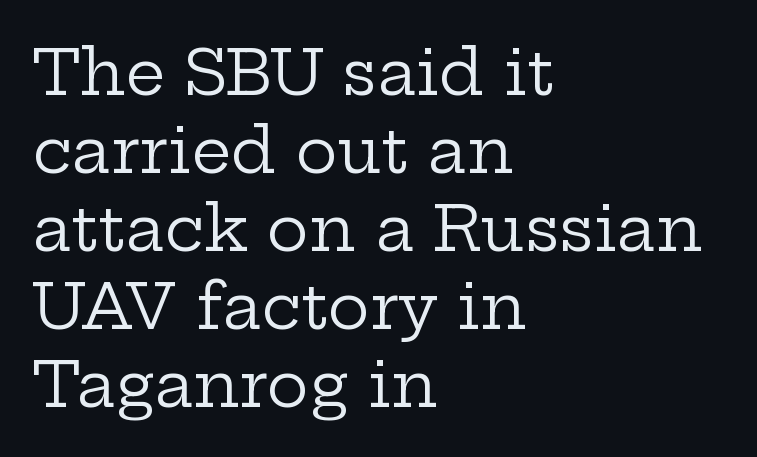
The image shows 63 px regular-weight, wide serif type, upright; set left-aligned, line spacing 1.24x, normal letter spacing, not underlined; low stroke contrast and a medium x-height.
